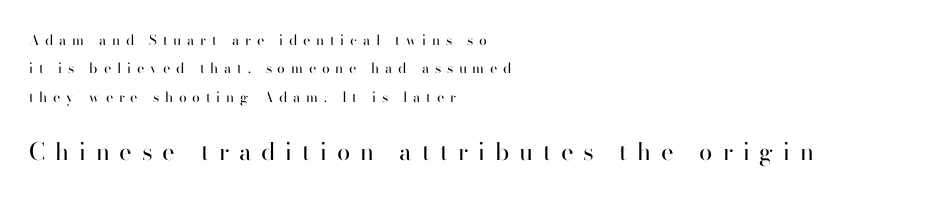
Q: Is the text bold? A: No.
Q: Is the text italic (slanted)? A: No, it is upright.
Q: Is the text underlined? A: No.
Q: How is the paragraph aligned? A: Left-aligned.
Q: Is the spacing between letters normal or unusually wide? A: Unusually wide.
Q: Is the spacing between lines tight, normal or loose? A: Loose.
Q: Which block of text is set in a larger size, the first (top) or the second (bottom)? A: The second (bottom) one.
